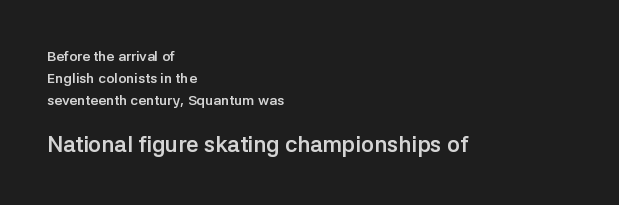
{"italic": "no", "bold": "yes", "underline": "no", "align": "left", "line_spacing": "normal", "line_spacing_ratio": 1.58, "letter_spacing": "normal", "letter_spacing_em": 0.0, "larger_block": "second", "size_ratio": 1.57, "glyph_px": 22}
